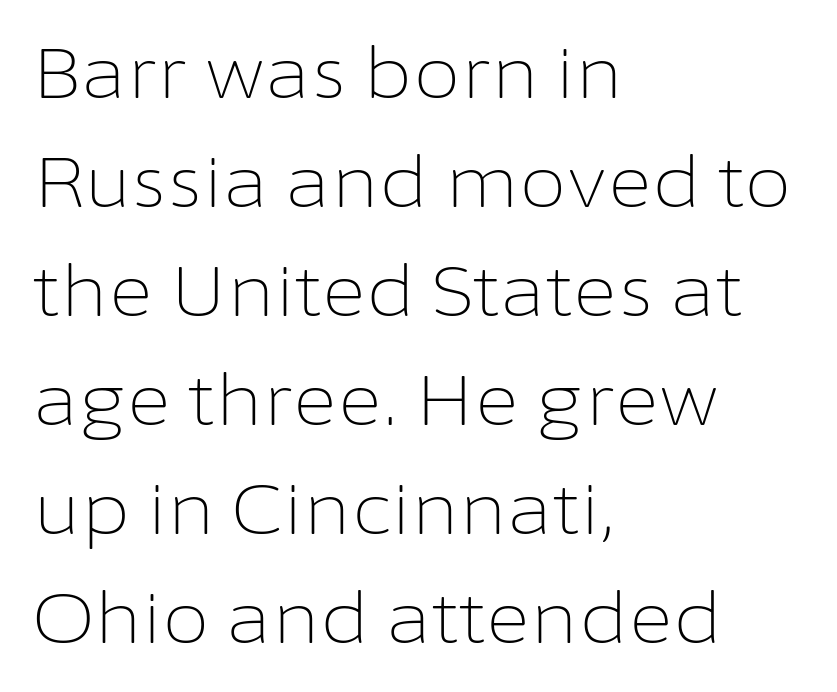
{"serif": "no", "italic": "no", "bold": "no", "weight": "light", "width": "normal", "stroke_contrast": "low", "x_height": "medium", "monospaced": "no", "underline": "no", "align": "left", "line_spacing": "normal", "line_spacing_ratio": 1.58, "letter_spacing": "normal", "letter_spacing_em": 0.0, "glyph_px": 69}
